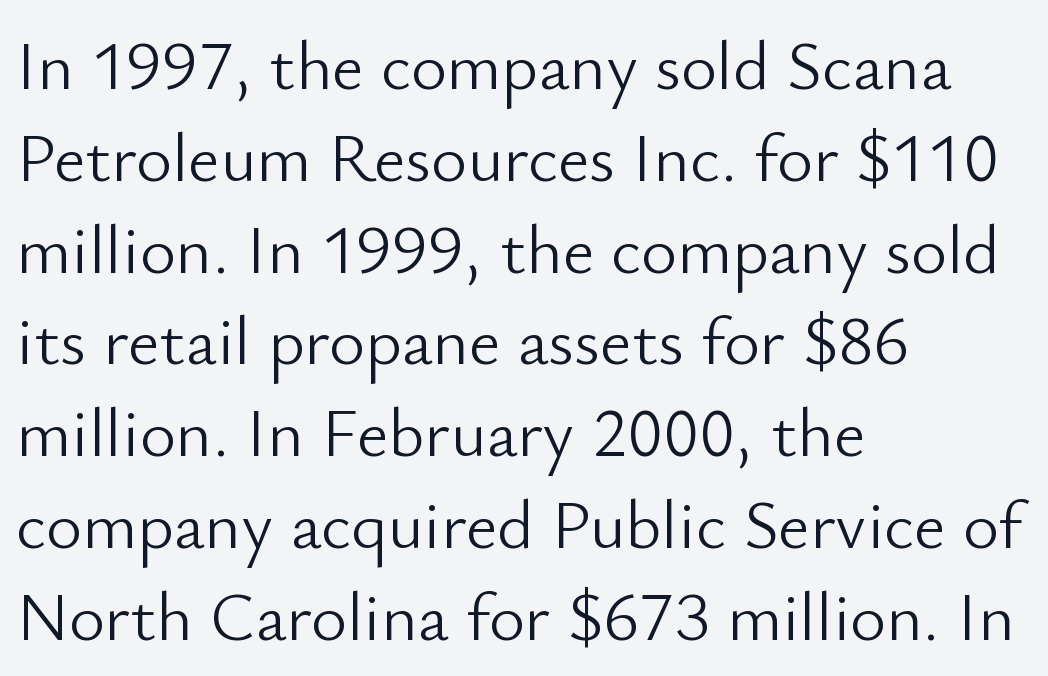
Regular leading. The face used here is a sans, in the tradition of grotesques and geometrics. The rendering anchors every line to the left-hand side. Any mark beneath the type? The region is blank. The letters advance in unequal steps, a hallmark of proportional type.
